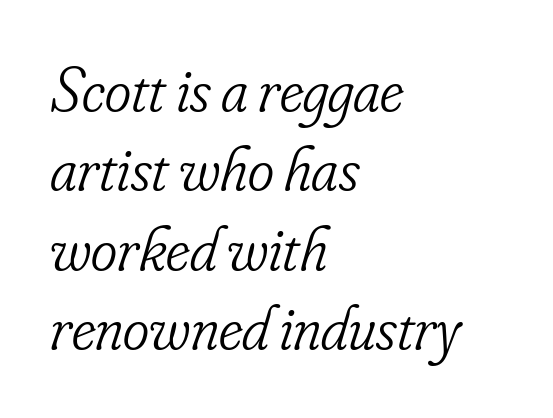
Anything drawn beneath the words? Only blank space. The rendering keeps characters at their native spacing. Italic: yes, the glyphs are oblique. The designer went with a serif here, giving each stem small feet. Proportional: the letters do not fall into vertical columns.
